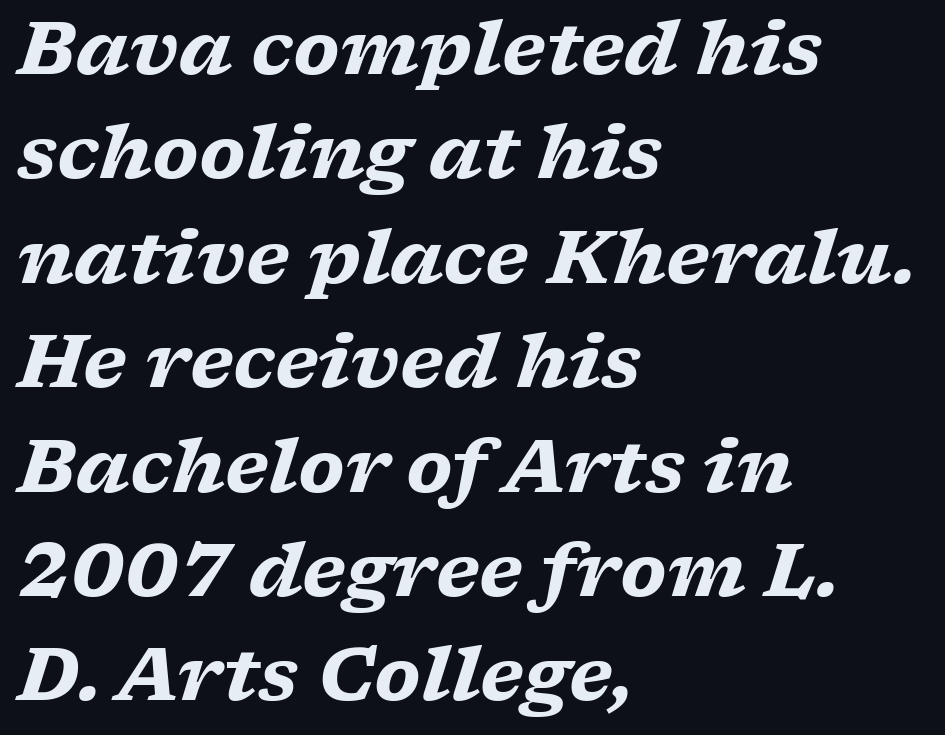
The image shows 73 px heavy, wide serif type, italic (leaning right); set left-aligned, normal line spacing (1.43x), normal letter spacing, not underlined; low stroke contrast and a medium x-height.
